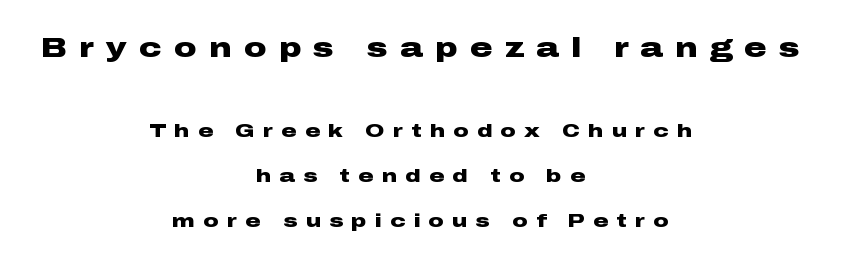
Each letter keeps its own natural width here, so spacing adapts to shape. Each letter's strokes conclude bluntly, with no projecting serifs. Glance below the letters and you will spot only blank space. Strokes here are thick enough to call this a true bold.
